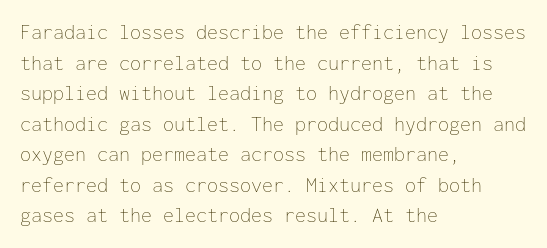
{"italic": "no", "bold": "no", "underline": "no", "align": "left", "line_spacing": "normal", "line_spacing_ratio": 1.39, "letter_spacing": "normal", "letter_spacing_em": 0.0, "glyph_px": 22}
